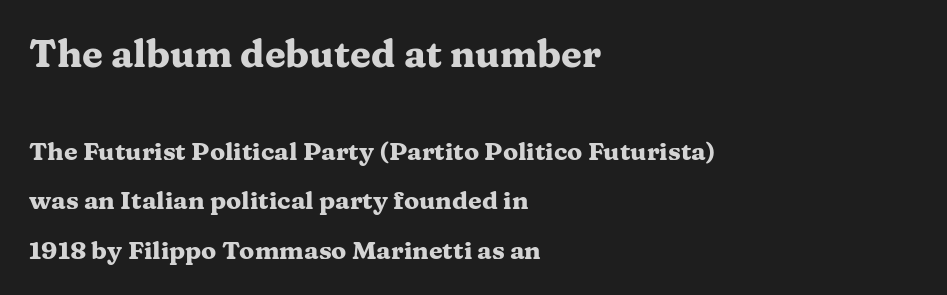
The image shows 38 px heavy, wide serif type, upright; set left-aligned, loose line spacing (1.98x), normal letter spacing, not underlined; the first (top) block is 1.52x larger; medium stroke contrast and a medium x-height.
